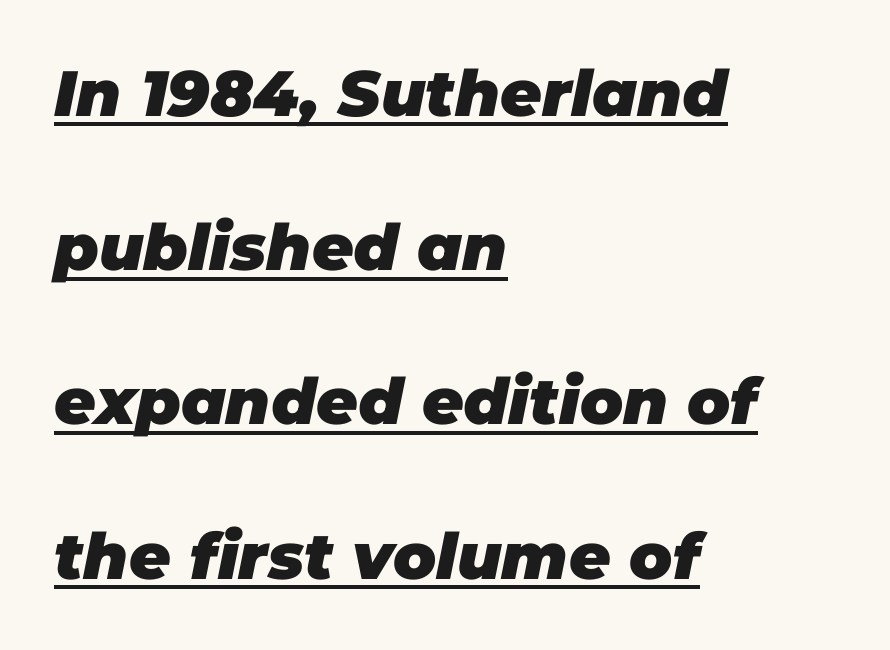
Q: Is the text bold? A: Yes.
Q: Is the text italic (slanted)? A: Yes, it leans right by about 11 degrees.
Q: Is the text underlined? A: Yes.
Q: How is the paragraph aligned? A: Left-aligned.
Q: Is the spacing between letters normal or unusually wide? A: Normal.
Q: Is the spacing between lines tight, normal or loose? A: Loose.
Q: Width (condensed, normal, or wide)? A: Normal.
Q: Stroke contrast? A: Low.
Q: x-height? A: Large.
Q: Monospaced? A: No.
